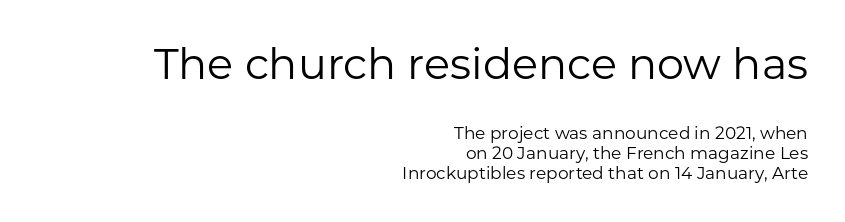
The image shows 43 px regular-weight sans-serif type, upright; set right-aligned, line spacing 1.18x, normal letter spacing, not underlined; the first (top) block is 2.53x larger; low stroke contrast and a medium x-height.
